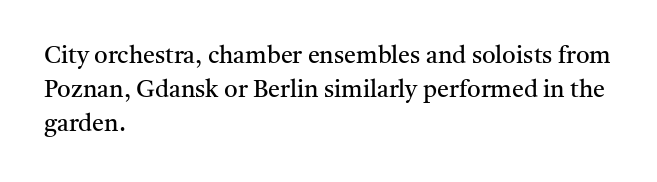
The image shows 24 px text type, upright; set left-aligned, normal line spacing (1.42x), normal letter spacing, not underlined.
